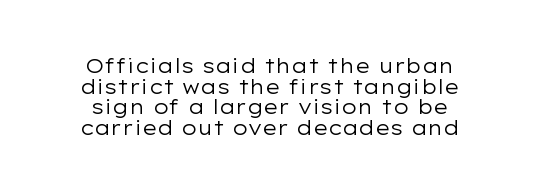
This is not heavy type; no bold has been used. Words appear dense and cohesive because spacing is normal. The leading is snug, giving the passage a crowded texture. Does the lettering tilt? It doesn't — this is upright.
